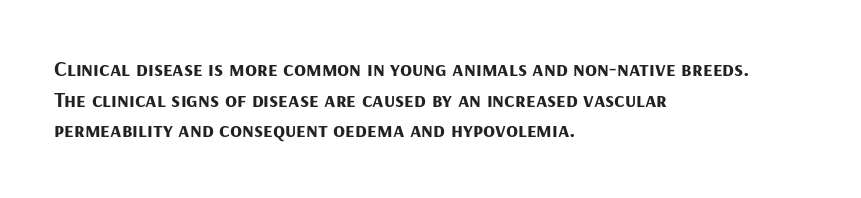
Q: Is the text bold? A: Yes.
Q: Is the text italic (slanted)? A: No, it is upright.
Q: Is the text underlined? A: No.
Q: How is the paragraph aligned? A: Left-aligned.
Q: Is the spacing between letters normal or unusually wide? A: Normal.
Q: Is the spacing between lines tight, normal or loose? A: Normal.
